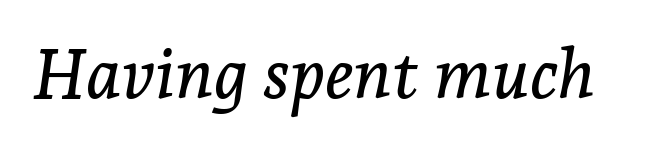
Q: Is the text italic (slanted)? A: Yes, it leans right by about 7 degrees.
Q: Is the typeface a serif or a sans-serif typeface? A: Serif.
Q: Is the text underlined? A: No.
Q: Is the spacing between letters normal or unusually wide? A: Normal.
Q: Width (condensed, normal, or wide)? A: Normal.
Q: Stroke contrast? A: Low.
Q: x-height? A: Medium.
Q: Monospaced? A: No.
